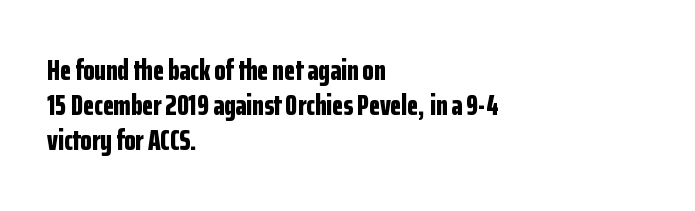
The image shows 29 px bold, condensed sans-serif type, upright; set left-aligned, line spacing 1.21x, normal letter spacing, not underlined; low stroke contrast and a medium x-height.
